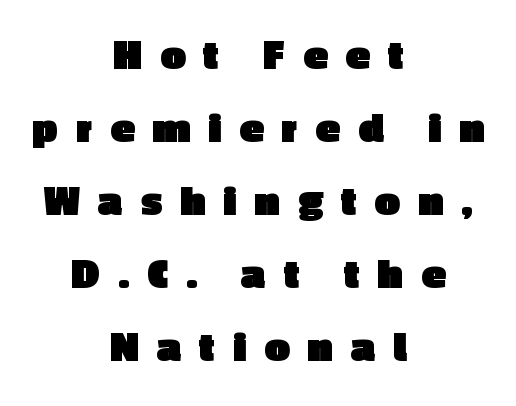
The image shows 44 px heavy sans-serif type, upright; set centered, normal line spacing (1.66x), unusually wide letter spacing (+0.42 em), not underlined; a medium x-height.
